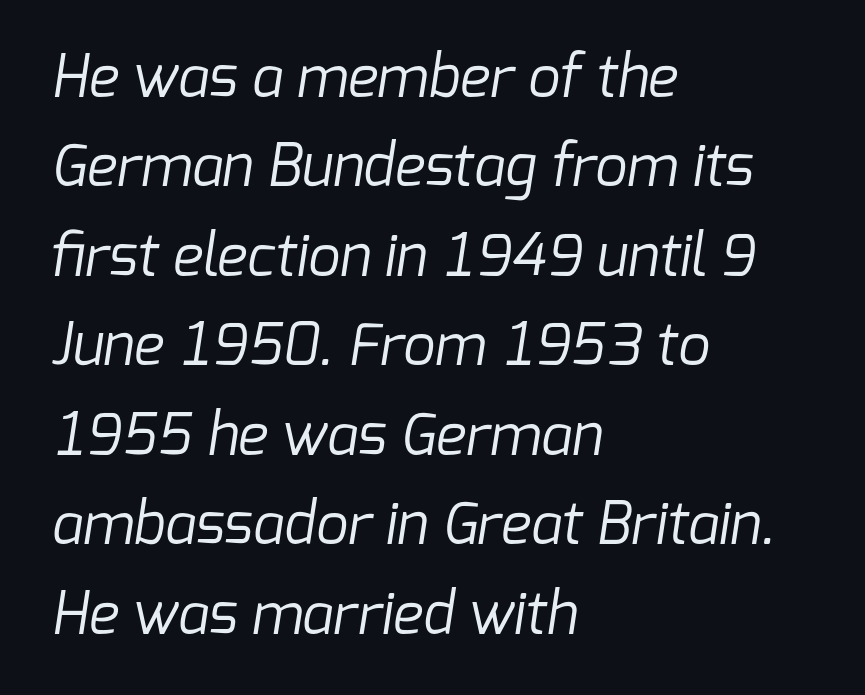
I'd call this a sans setting — the letters go barefoot. Proportional: the letters do not fall into vertical columns. The rag falls on the right side of this text block. Has an underline been added? It has not. Letter spacing: default. Weight: in the light-to-regular range.
